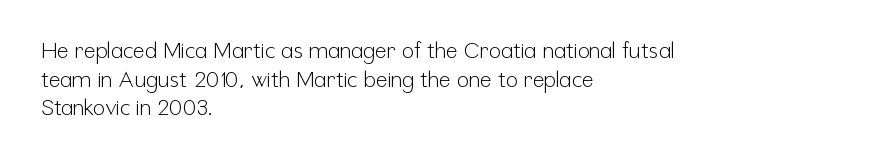
{"italic": "no", "bold": "no", "underline": "no", "align": "left", "line_spacing": "normal", "line_spacing_ratio": 1.3, "letter_spacing": "normal", "letter_spacing_em": 0.0, "glyph_px": 22}
